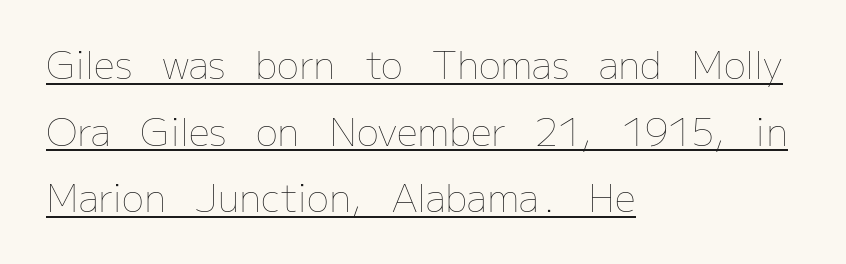
Horizontal alignment here is leftward, the default for most running prose. Do the letters lean? They stand straight. Note the varied advance widths — an 'i' is clearly narrower than an 'm'. Notice how a bar underscores the lettering throughout. The letters sit at their default tracking, neither squeezed nor spread. The typeface has the unassuming heft of standard copy or less.
